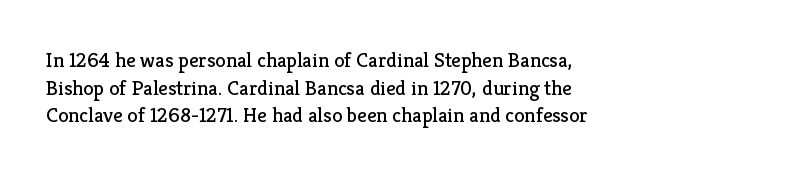
{"italic": "no", "bold": "no", "underline": "no", "align": "left", "line_spacing": "normal", "line_spacing_ratio": 1.32, "letter_spacing": "normal", "letter_spacing_em": 0.0, "glyph_px": 21}
